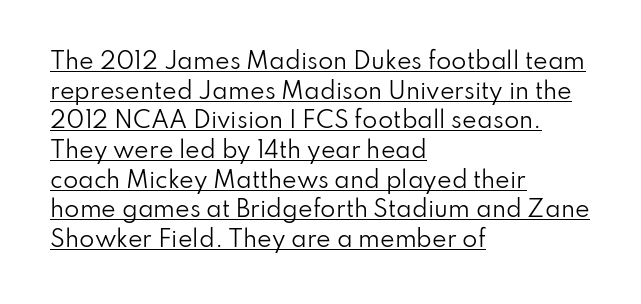
Q: Is the text bold? A: No.
Q: Is the text italic (slanted)? A: No, it is upright.
Q: Is the text underlined? A: Yes.
Q: How is the paragraph aligned? A: Left-aligned.
Q: Is the spacing between letters normal or unusually wide? A: Normal.
Q: Is the spacing between lines tight, normal or loose? A: Normal.
